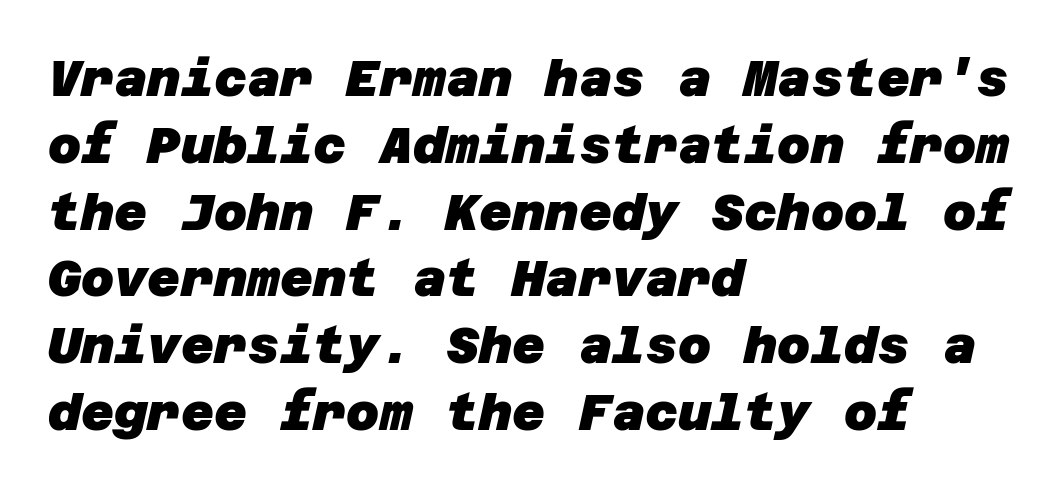
This rendering uses left alignment, leaving the right contour irregular. These words are printed bold, with thick strokes throughout. Clear beneath every line of the passage. The characters display no serif detailing; their extremities are plain. Vertical spacing — default.
